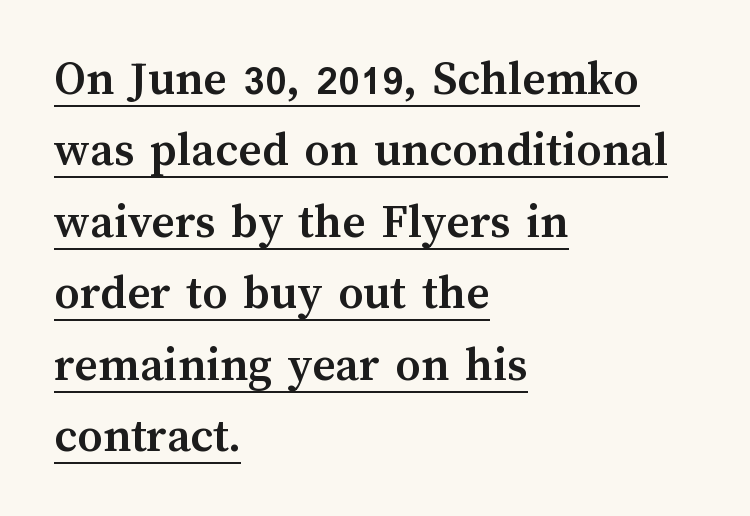
Rows of type keep a routine distance in the vertical direction. Spacing verdict: proportional, widths tailored to each character. Line starts are locked; line ends wander. What decoration does the sample have? An underline.
